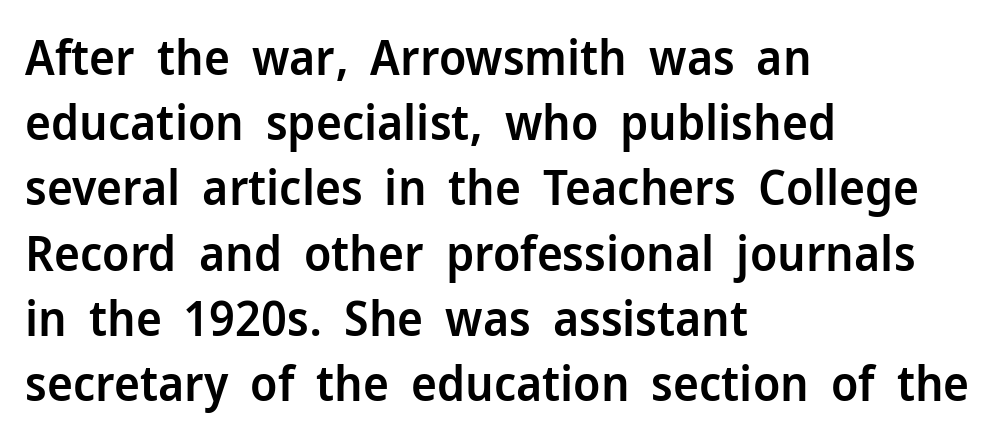
{"serif": "no", "italic": "no", "bold": "semi", "weight": "semibold", "width": "normal", "stroke_contrast": "low", "x_height": "medium", "monospaced": "no", "underline": "no", "align": "left", "line_spacing": "normal", "line_spacing_ratio": 1.33, "letter_spacing": "normal", "letter_spacing_em": 0.0, "glyph_px": 49}
